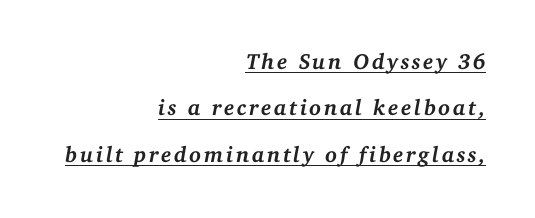
Q: Is the text bold? A: Yes.
Q: Is the text italic (slanted)? A: Yes, it leans right by about 11 degrees.
Q: Is the text underlined? A: Yes.
Q: How is the paragraph aligned? A: Right-aligned.
Q: Is the spacing between lines tight, normal or loose? A: Loose.
